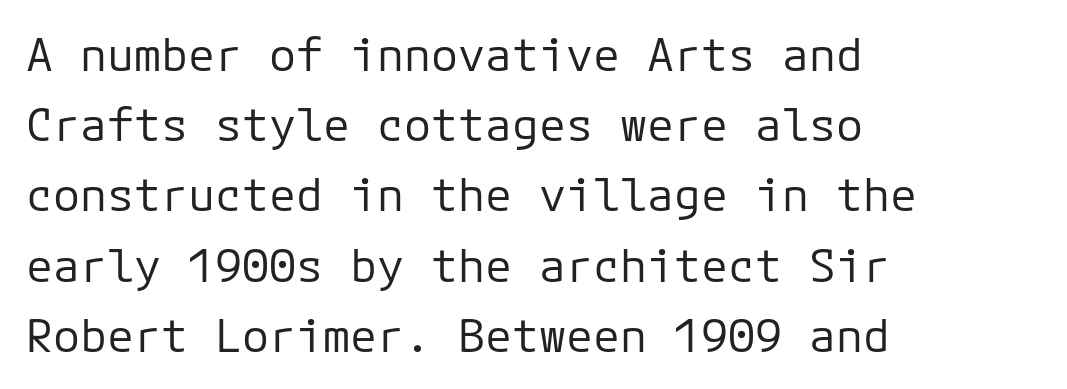
{"serif": "no", "italic": "no", "bold": "no", "weight": "regular", "width": "normal", "stroke_contrast": "low", "x_height": "medium", "monospaced": "yes", "underline": "no", "align": "left", "line_spacing": "normal", "line_spacing_ratio": 1.56, "letter_spacing": "normal", "letter_spacing_em": 0.0, "glyph_px": 45}
